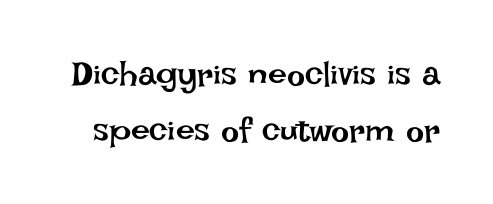
The face used here is proportionally spaced, like ordinary book or web type. No chunkiness to these letters — they're not bold. Caption: standard tracking, unaltered. Leading matches the norm, producing a regular column. The letters stand upright; this is a roman face. The gap between lines stays unmarked.
